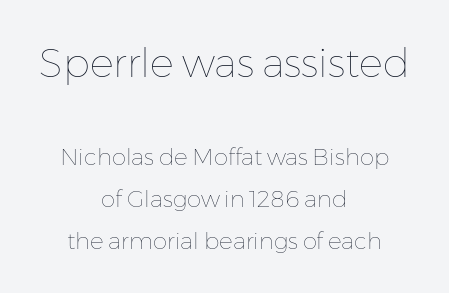
{"italic": "no", "bold": "no", "weight": "thin", "width": "normal", "stroke_contrast": "low", "x_height": "medium", "monospaced": "no", "underline": "no", "align": "center", "line_spacing_ratio": 1.81, "letter_spacing": "normal", "letter_spacing_em": 0.0, "larger_block": "first", "size_ratio": 1.74, "glyph_px": 40}
